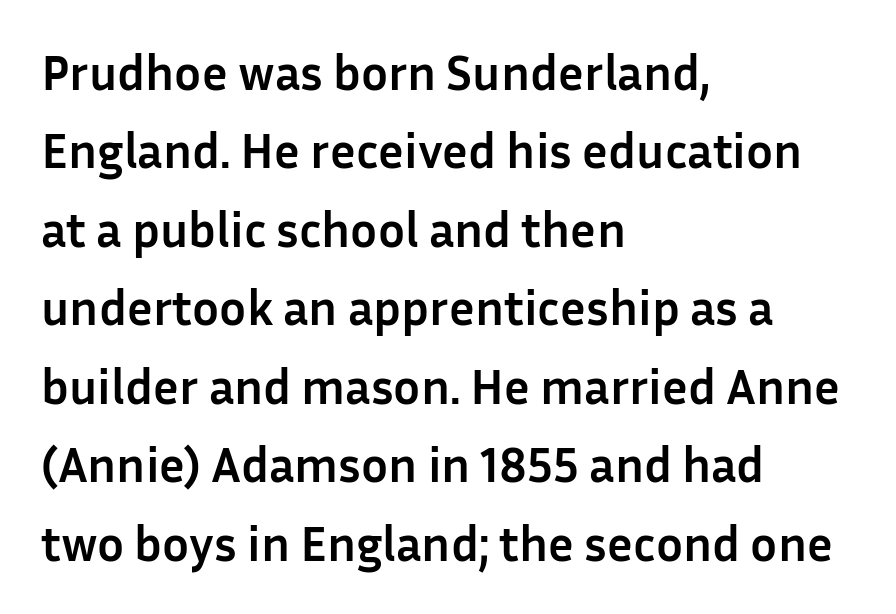
{"serif": "no", "italic": "no", "bold": "yes", "weight": "semibold", "width": "normal", "stroke_contrast": "low", "x_height": "medium", "monospaced": "no", "underline": "no", "align": "left", "line_spacing": "normal", "line_spacing_ratio": 1.57, "letter_spacing": "normal", "letter_spacing_em": 0.0, "glyph_px": 50}
